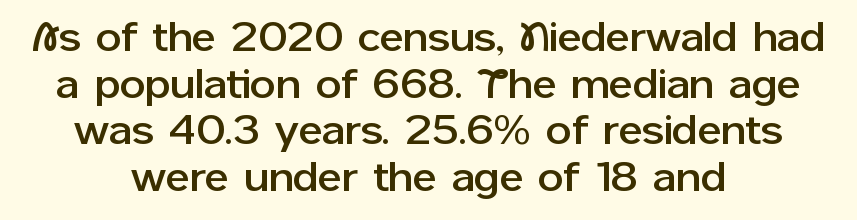
Leftover space on each line is divided equally before and after the words. Notice how the stems are strictly vertical — no italics here. Unlike a traditional serif, this face leaves its strokes unadorned. Cramped leading.
